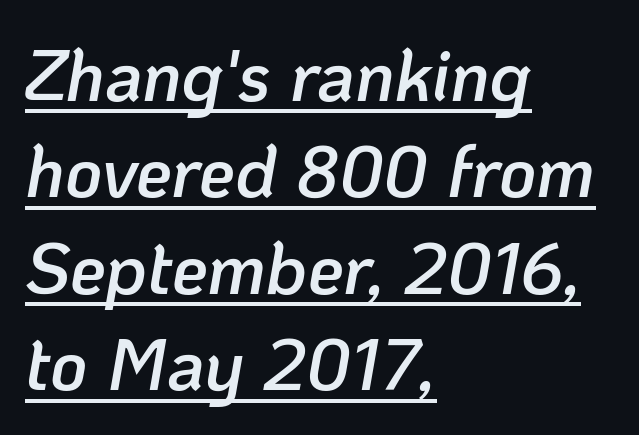
The image shows 72 px semibold type, italic (leaning right); set left-aligned, normal line spacing (1.34x), normal letter spacing, underlined; low stroke contrast and a medium x-height.
